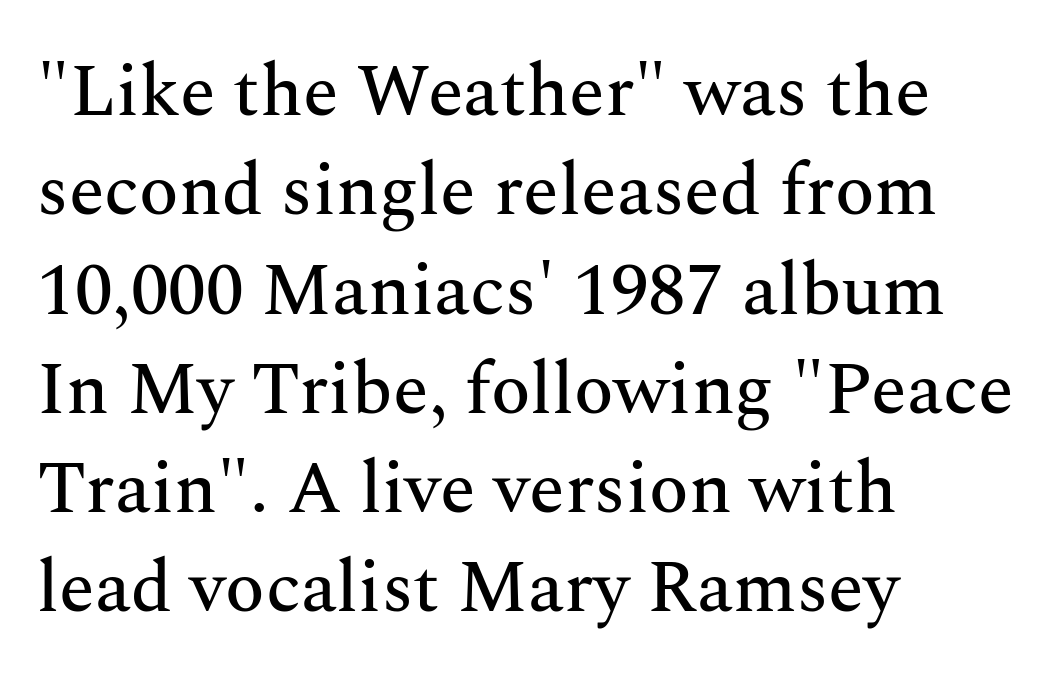
Q: Is the text italic (slanted)? A: No, it is upright.
Q: Is the typeface a serif or a sans-serif typeface? A: Serif.
Q: Is the text underlined? A: No.
Q: How is the paragraph aligned? A: Left-aligned.
Q: Is the spacing between letters normal or unusually wide? A: Normal.
Q: Is the spacing between lines tight, normal or loose? A: Normal.
Q: Width (condensed, normal, or wide)? A: Normal.
Q: Stroke contrast? A: Medium.
Q: x-height? A: Medium.
Q: Monospaced? A: No.
